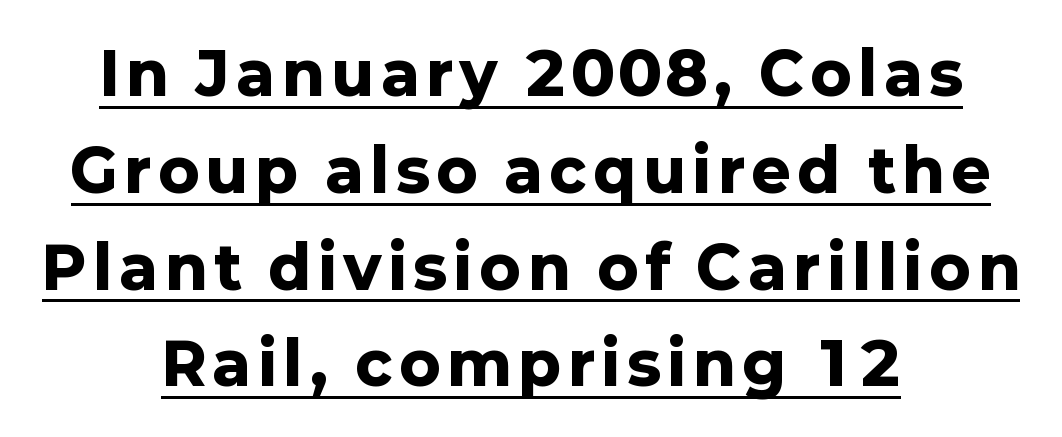
Emphasis is given by a line drawn under the lettering. What's the leading like? Ordinary, nothing unusual. A dark, heavy texture on the line: the type is bold. Spacing verdict: proportional, widths tailored to each character. Each line is balanced around a shared central axis. This sample uses an upright cut, with every glyph sitting square on the baseline.
